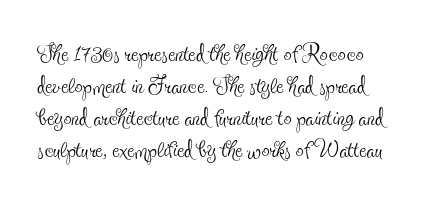
{"serif": "yes", "bold": "no", "weight": "thin", "width": "condensed", "x_height": "small", "monospaced": "no", "underline": "no", "align": "left", "line_spacing": "tight", "line_spacing_ratio": 1.0, "letter_spacing": "normal", "letter_spacing_em": 0.0, "glyph_px": 32}
